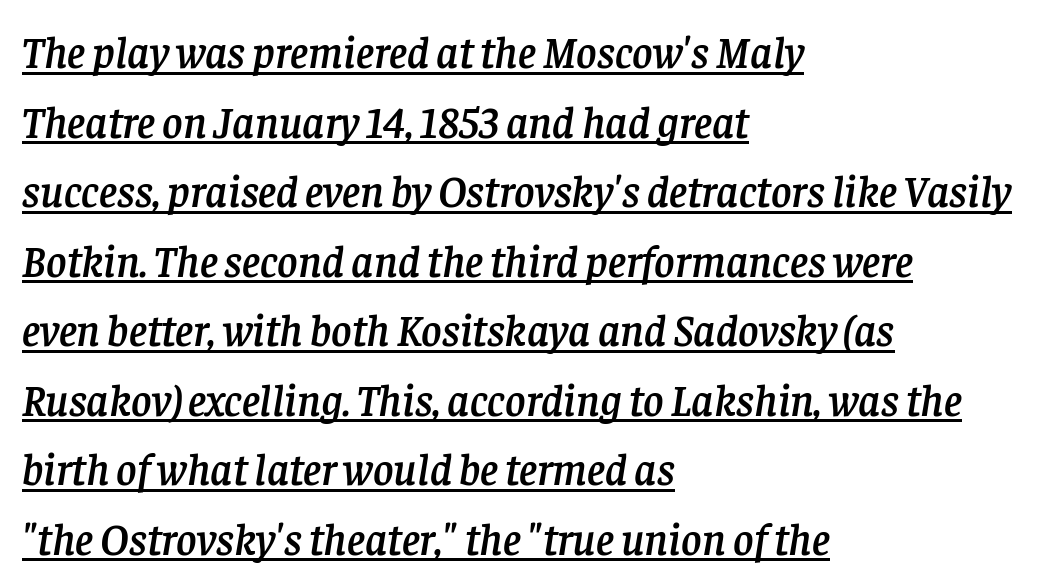
Letter spacing: default. Do the characters align in a grid? No, the font is proportional. The paragraph shown leans on its left margin. A typesetter would call this leading conventional body-copy spacing. It's the slanting kind of type.
